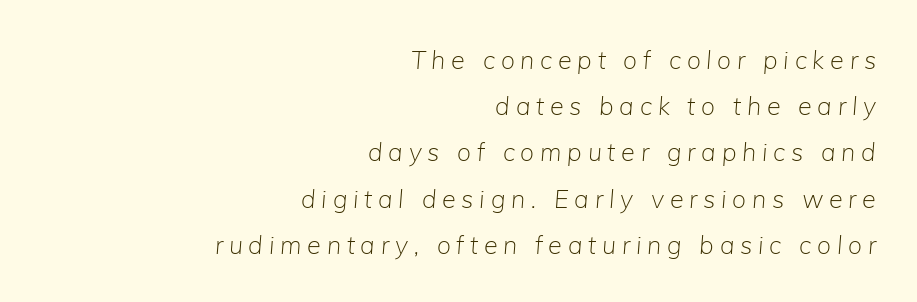
The image shows 25 px text type, italic (leaning right); set right-aligned, line spacing 1.85x, unusually wide letter spacing (+0.23 em), not underlined.
